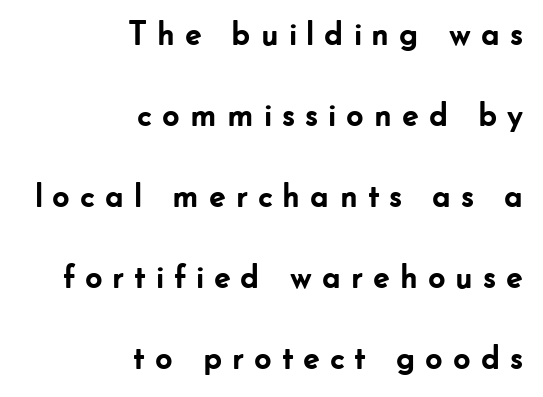
Q: Is the text bold? A: Yes.
Q: Is the text italic (slanted)? A: No, it is upright.
Q: Is the typeface a serif or a sans-serif typeface? A: Sans-serif.
Q: Is the text underlined? A: No.
Q: How is the paragraph aligned? A: Right-aligned.
Q: Is the spacing between letters normal or unusually wide? A: Unusually wide.
Q: Is the spacing between lines tight, normal or loose? A: Loose.
Q: Width (condensed, normal, or wide)? A: Normal.
Q: Stroke contrast? A: Low.
Q: x-height? A: Small.
Q: Monospaced? A: No.
